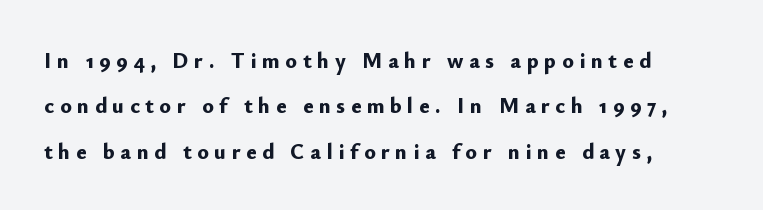
The image shows 22 px bold type, upright; set left-aligned, loose line spacing (2.06x), unusually wide letter spacing (+0.25 em), not underlined.
